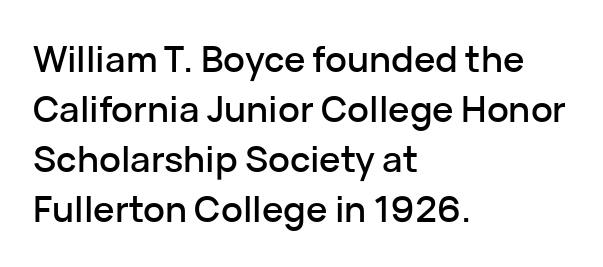
Q: Is the text italic (slanted)? A: No, it is upright.
Q: Is the typeface a serif or a sans-serif typeface? A: Sans-serif.
Q: Is the text underlined? A: No.
Q: How is the paragraph aligned? A: Left-aligned.
Q: Is the spacing between letters normal or unusually wide? A: Normal.
Q: Is the spacing between lines tight, normal or loose? A: Normal.
Q: Width (condensed, normal, or wide)? A: Normal.
Q: Stroke contrast? A: Low.
Q: x-height? A: Medium.
Q: Monospaced? A: No.
